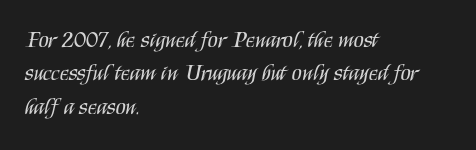
Q: Is the text bold? A: No.
Q: Is the text italic (slanted)? A: Yes.
Q: Is the text underlined? A: No.
Q: How is the paragraph aligned? A: Left-aligned.
Q: Is the spacing between letters normal or unusually wide? A: Normal.
Q: Is the spacing between lines tight, normal or loose? A: Normal.
